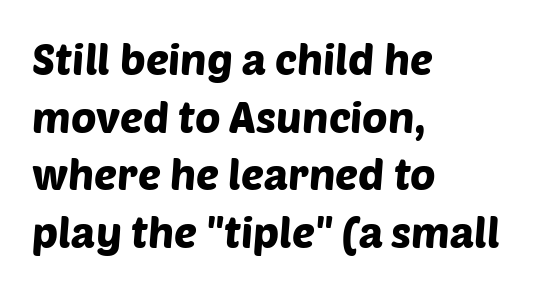
How are the letters spaced? Ordinarily, with no added tracking. The rows are spaced the way most documents space them. The passage shown is typed in a proportional face where columns would drift. To sum up the face: it is a sans, with no serifs. The foot of each line stays bare and open. The rag falls on the right side of this text block.
